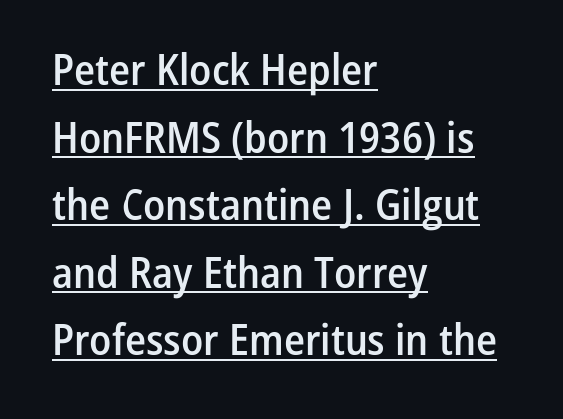
The passage shown is typed in a proportional face where columns would drift. No feet cap the strokes, marking this as sans-serif type. Characters follow at the spacing the type designer built in. A student would call this left alignment; a typographer would say flush left, rag right. Every letter is mildly thick-stroked: semibold rather than bold.
